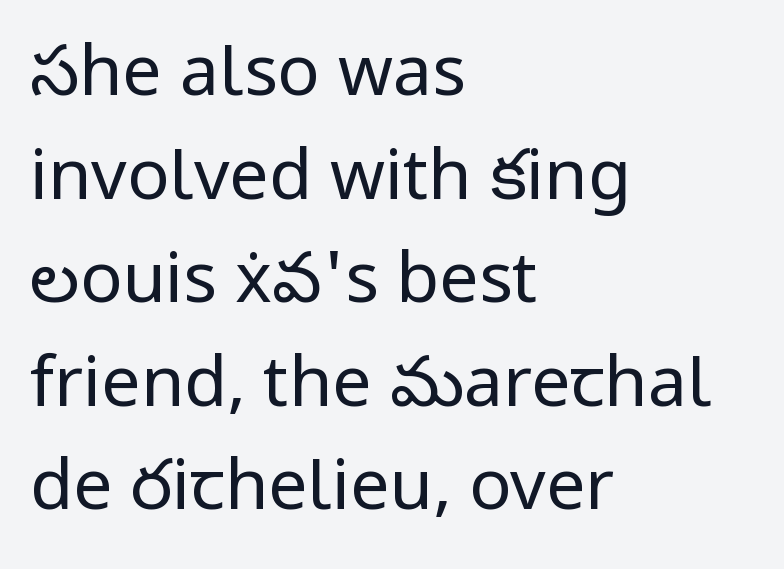
Q: Is the text bold? A: No.
Q: Is the text italic (slanted)? A: No, it is upright.
Q: Is the typeface a serif or a sans-serif typeface? A: Sans-serif.
Q: Is the text underlined? A: No.
Q: How is the paragraph aligned? A: Left-aligned.
Q: Is the spacing between letters normal or unusually wide? A: Normal.
Q: Is the spacing between lines tight, normal or loose? A: Normal.
Q: Width (condensed, normal, or wide)? A: Normal.
Q: Stroke contrast? A: Low.
Q: x-height? A: Medium.
Q: Monospaced? A: No.
